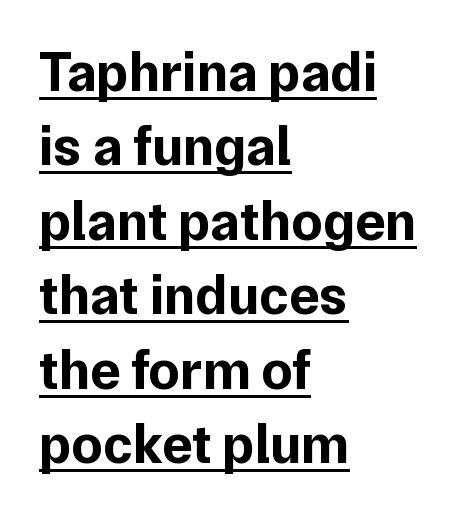
Q: Is the text bold? A: Yes.
Q: Is the text italic (slanted)? A: No, it is upright.
Q: Is the typeface a serif or a sans-serif typeface? A: Sans-serif.
Q: Is the text underlined? A: Yes.
Q: How is the paragraph aligned? A: Left-aligned.
Q: Is the spacing between letters normal or unusually wide? A: Normal.
Q: Is the spacing between lines tight, normal or loose? A: Normal.
Q: Width (condensed, normal, or wide)? A: Normal.
Q: Stroke contrast? A: Low.
Q: x-height? A: Medium.
Q: Monospaced? A: No.
